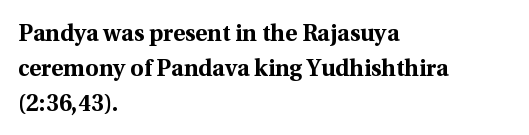
Q: Is the text bold? A: Yes.
Q: Is the text italic (slanted)? A: No, it is upright.
Q: Is the text underlined? A: No.
Q: How is the paragraph aligned? A: Left-aligned.
Q: Is the spacing between letters normal or unusually wide? A: Normal.
Q: Is the spacing between lines tight, normal or loose? A: Normal.
